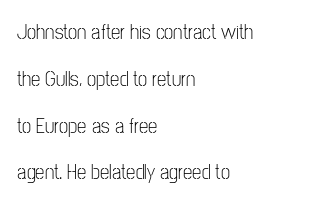
{"italic": "no", "bold": "no", "underline": "no", "align": "left", "line_spacing": "loose", "line_spacing_ratio": 2.23, "letter_spacing": "normal", "letter_spacing_em": 0.0, "glyph_px": 21}
